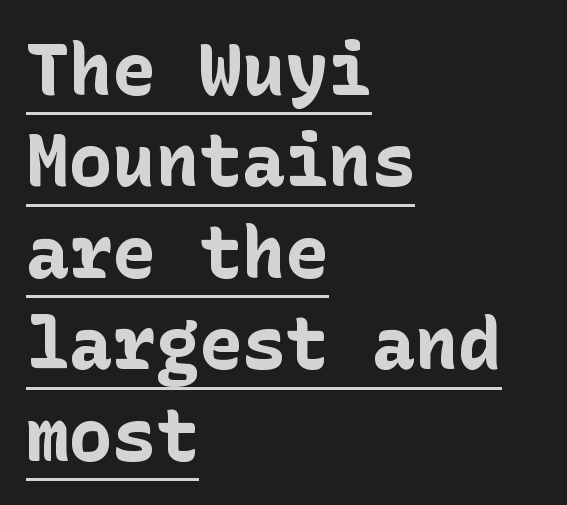
{"serif": "no", "italic": "no", "bold": "yes", "weight": "bold", "width": "normal", "stroke_contrast": "low", "x_height": "medium", "underline": "yes", "align": "left", "line_spacing": "normal", "line_spacing_ratio": 1.27, "letter_spacing": "normal", "letter_spacing_em": 0.0, "glyph_px": 72}
